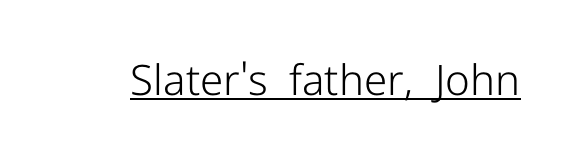
Q: Is the text bold? A: No.
Q: Is the text italic (slanted)? A: No, it is upright.
Q: Is the typeface a serif or a sans-serif typeface? A: Sans-serif.
Q: Is the text underlined? A: Yes.
Q: Is the spacing between letters normal or unusually wide? A: Normal.
Q: Width (condensed, normal, or wide)? A: Normal.
Q: Stroke contrast? A: Low.
Q: x-height? A: Medium.
Q: Monospaced? A: No.
